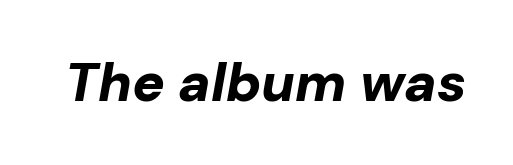
Q: Is the text bold? A: Yes.
Q: Is the text italic (slanted)? A: Yes, it leans right by about 10 degrees.
Q: Is the text underlined? A: No.
Q: Is the spacing between letters normal or unusually wide? A: Normal.
Q: Width (condensed, normal, or wide)? A: Normal.
Q: Stroke contrast? A: Low.
Q: x-height? A: Medium.
Q: Monospaced? A: No.
